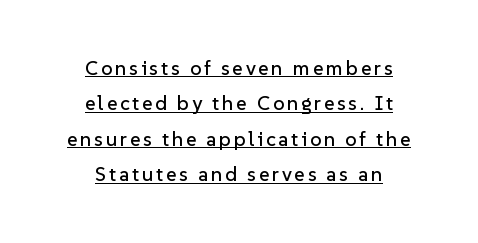
The image shows 20 px text type, upright; set centered, line spacing 1.77x, underlined.
